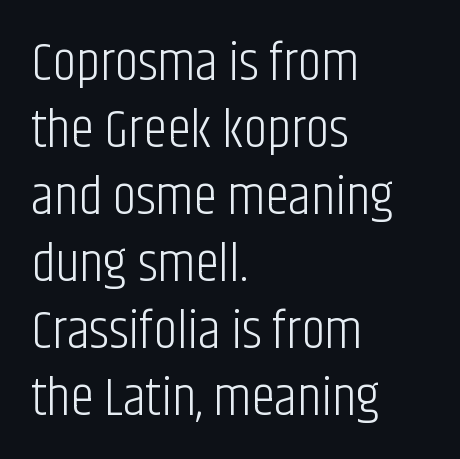
Only glyphs here, with clear space below each row. In terms of letterspacing, this is plain default setting. Here the designer chose a conventional face with non-uniform glyph widths. The setting favours the left margin, as ordinary paragraphs usually do. Nothing heavy about these letters — not bold at all. In terms of letterform style, serifs are entirely absent.
